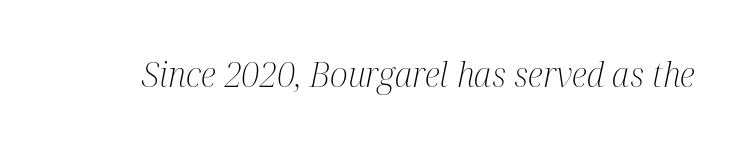
The image shows 34 px light, condensed serif type, italic (leaning right); set normal letter spacing, not underlined; medium stroke contrast and a medium x-height.
